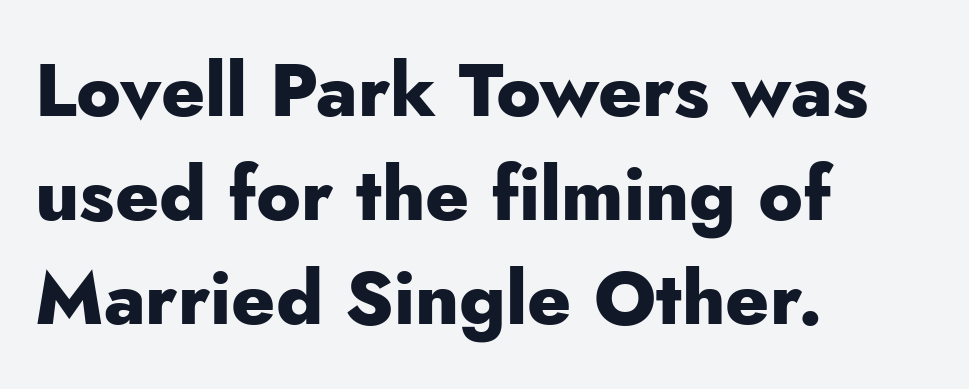
{"serif": "no", "italic": "no", "bold": "yes", "weight": "heavy", "width": "normal", "stroke_contrast": "low", "x_height": "small", "monospaced": "no", "underline": "no", "align": "left", "line_spacing": "normal", "line_spacing_ratio": 1.39, "letter_spacing": "normal", "letter_spacing_em": 0.0, "glyph_px": 75}
